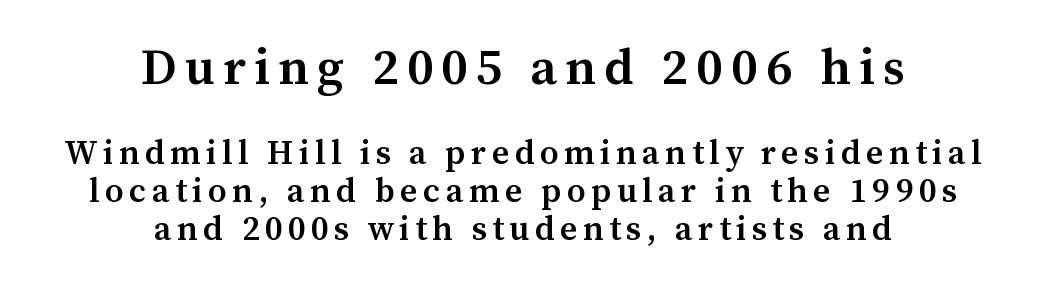
{"serif": "yes", "italic": "no", "bold": "semi", "weight": "semibold", "width": "normal", "stroke_contrast": "medium", "x_height": "medium", "monospaced": "no", "underline": "no", "align": "center", "line_spacing": "tight", "line_spacing_ratio": 1.11, "larger_block": "first", "size_ratio": 1.5, "glyph_px": 51}
